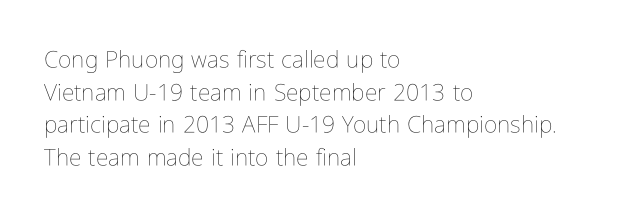
{"italic": "no", "bold": "no", "underline": "no", "align": "left", "line_spacing": "normal", "line_spacing_ratio": 1.42, "letter_spacing": "normal", "letter_spacing_em": 0.0, "glyph_px": 23}
